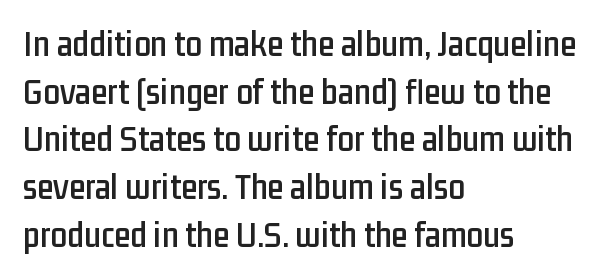
Q: Is the text italic (slanted)? A: No, it is upright.
Q: Is the typeface a serif or a sans-serif typeface? A: Sans-serif.
Q: Is the text underlined? A: No.
Q: How is the paragraph aligned? A: Left-aligned.
Q: Is the spacing between letters normal or unusually wide? A: Normal.
Q: Is the spacing between lines tight, normal or loose? A: Normal.
Q: Width (condensed, normal, or wide)? A: Condensed.
Q: Stroke contrast? A: Low.
Q: x-height? A: Medium.
Q: Monospaced? A: No.
